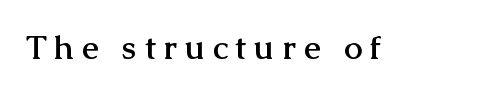
Posture: upright roman. Heavy, bold letterforms. Does the type have serifs? Yes, each stem ends in a small foot. Think of a printed novel: that variable character pitch is what you see here. The space directly below the letters is spotless. Glyph-to-glyph distance is far greater than everyday printed text.
